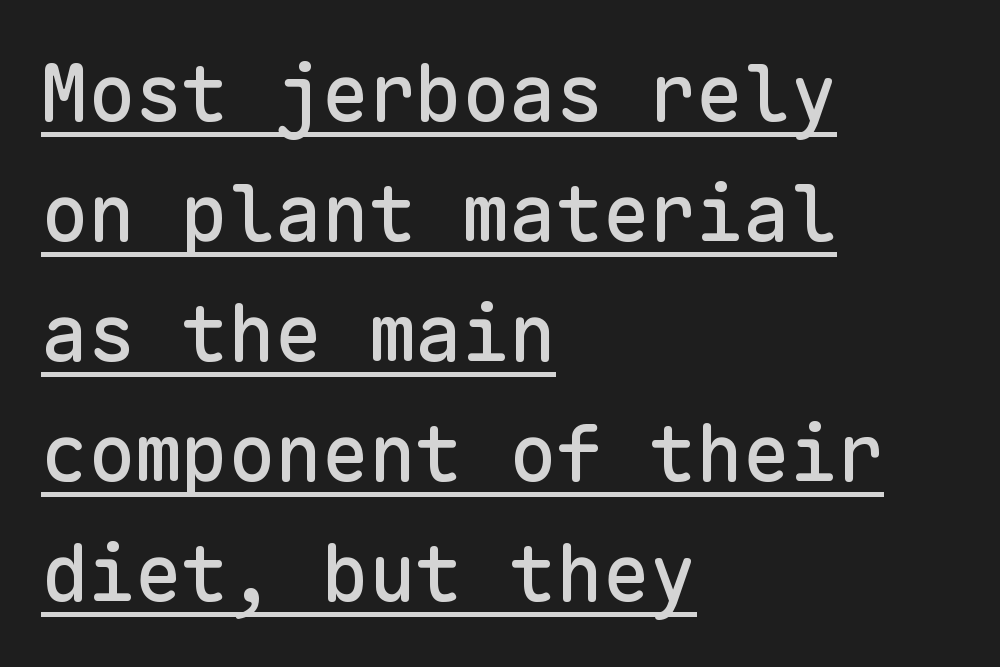
The image shows 78 px sans-serif type, upright, monospaced; set left-aligned, normal line spacing (1.54x), normal letter spacing, underlined; low stroke contrast and a medium x-height.
